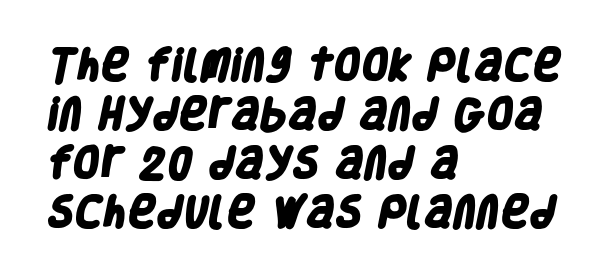
Q: Is the text bold? A: Yes.
Q: Is the typeface a serif or a sans-serif typeface? A: Sans-serif.
Q: Is the text underlined? A: No.
Q: How is the paragraph aligned? A: Left-aligned.
Q: Is the spacing between letters normal or unusually wide? A: Normal.
Q: Is the spacing between lines tight, normal or loose? A: Normal.
Q: Width (condensed, normal, or wide)? A: Condensed.
Q: Stroke contrast? A: Low.
Q: x-height? A: Large.
Q: Monospaced? A: No.
